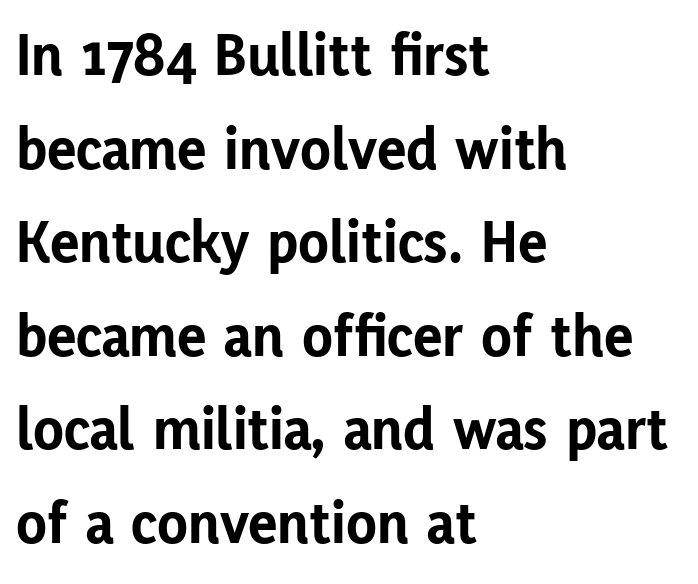
Q: Is the text bold? A: Yes.
Q: Is the text italic (slanted)? A: No, it is upright.
Q: Is the typeface a serif or a sans-serif typeface? A: Sans-serif.
Q: Is the text underlined? A: No.
Q: How is the paragraph aligned? A: Left-aligned.
Q: Is the spacing between letters normal or unusually wide? A: Normal.
Q: Is the spacing between lines tight, normal or loose? A: Normal.
Q: Width (condensed, normal, or wide)? A: Normal.
Q: Stroke contrast? A: Low.
Q: x-height? A: Medium.
Q: Monospaced? A: No.
